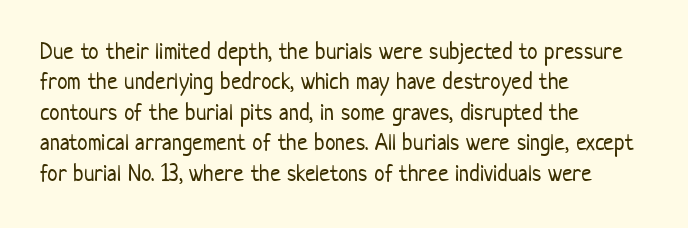
Q: Is the text bold? A: No.
Q: Is the text italic (slanted)? A: No, it is upright.
Q: Is the text underlined? A: No.
Q: How is the paragraph aligned? A: Left-aligned.
Q: Is the spacing between letters normal or unusually wide? A: Normal.
Q: Is the spacing between lines tight, normal or loose? A: Normal.
